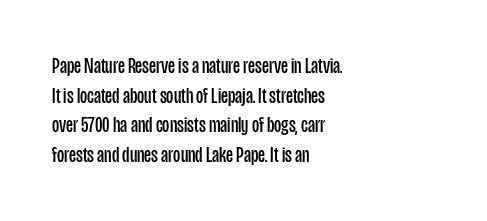
The image shows 22 px text type, upright; set left-aligned, normal line spacing (1.35x), normal letter spacing, not underlined.
